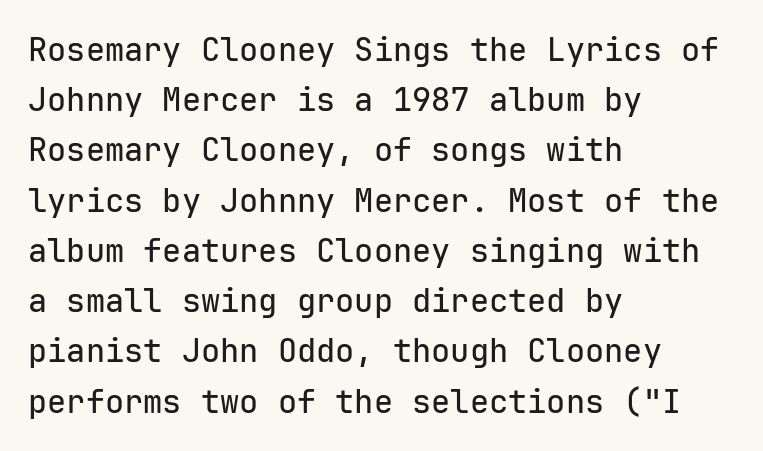
The image shows 32 px sans-serif type, upright, monospaced; set left-aligned, normal line spacing (1.57x), normal letter spacing, not underlined; low stroke contrast and a medium x-height.
